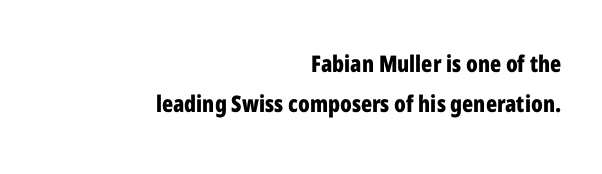
Q: Is the text bold? A: Yes.
Q: Is the text italic (slanted)? A: No, it is upright.
Q: Is the text underlined? A: No.
Q: How is the paragraph aligned? A: Right-aligned.
Q: Is the spacing between letters normal or unusually wide? A: Normal.
